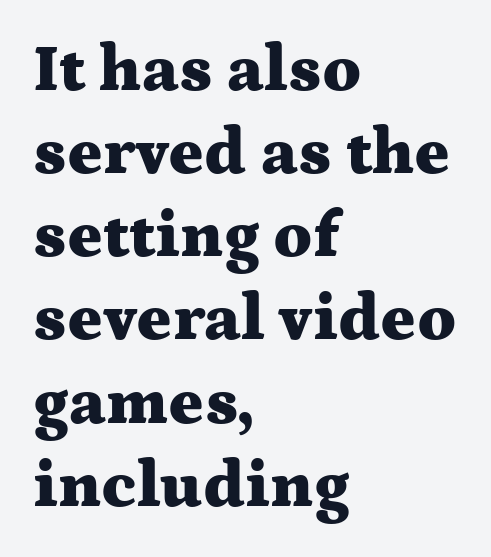
Q: Is the text bold? A: Yes.
Q: Is the text italic (slanted)? A: No, it is upright.
Q: Is the typeface a serif or a sans-serif typeface? A: Serif.
Q: Is the text underlined? A: No.
Q: How is the paragraph aligned? A: Left-aligned.
Q: Is the spacing between letters normal or unusually wide? A: Normal.
Q: Is the spacing between lines tight, normal or loose? A: Normal.
Q: Width (condensed, normal, or wide)? A: Wide.
Q: Stroke contrast? A: Medium.
Q: x-height? A: Medium.
Q: Monospaced? A: No.
